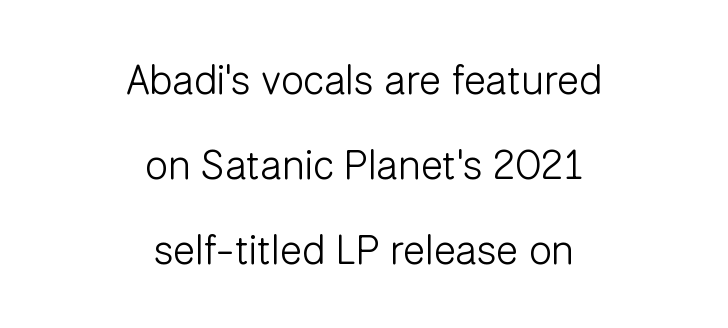
Q: Is the text bold? A: No.
Q: Is the text italic (slanted)? A: No, it is upright.
Q: Is the typeface a serif or a sans-serif typeface? A: Sans-serif.
Q: Is the text underlined? A: No.
Q: How is the paragraph aligned? A: Centered.
Q: Is the spacing between letters normal or unusually wide? A: Normal.
Q: Is the spacing between lines tight, normal or loose? A: Loose.
Q: Width (condensed, normal, or wide)? A: Normal.
Q: Stroke contrast? A: Low.
Q: x-height? A: Medium.
Q: Monospaced? A: No.
